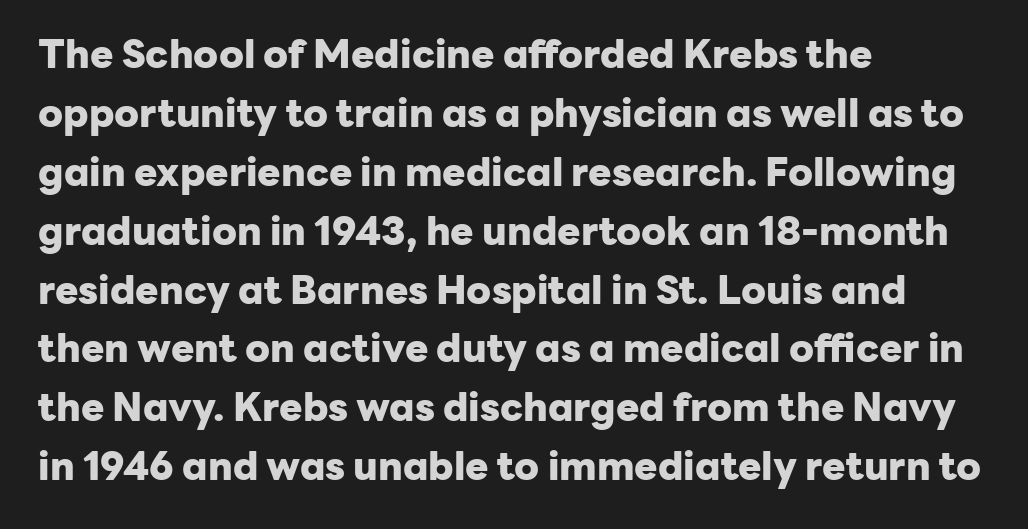
Q: Is the text bold? A: Yes.
Q: Is the text italic (slanted)? A: No, it is upright.
Q: Is the typeface a serif or a sans-serif typeface? A: Sans-serif.
Q: Is the text underlined? A: No.
Q: How is the paragraph aligned? A: Left-aligned.
Q: Is the spacing between letters normal or unusually wide? A: Normal.
Q: Is the spacing between lines tight, normal or loose? A: Normal.
Q: Width (condensed, normal, or wide)? A: Normal.
Q: Stroke contrast? A: Low.
Q: x-height? A: Medium.
Q: Monospaced? A: No.
